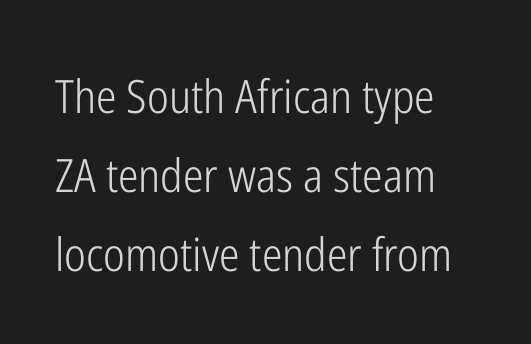
The image shows 46 px light, condensed sans-serif type, upright; set line spacing 1.72x, normal letter spacing, not underlined; low stroke contrast and a medium x-height.
